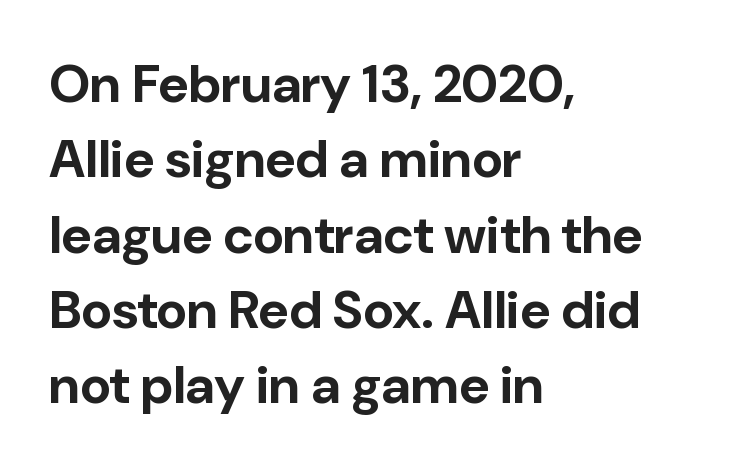
{"serif": "no", "italic": "no", "bold": "yes", "weight": "bold", "width": "normal", "stroke_contrast": "low", "x_height": "medium", "monospaced": "no", "underline": "no", "align": "left", "line_spacing": "normal", "line_spacing_ratio": 1.42, "letter_spacing": "normal", "letter_spacing_em": 0.0, "glyph_px": 53}
